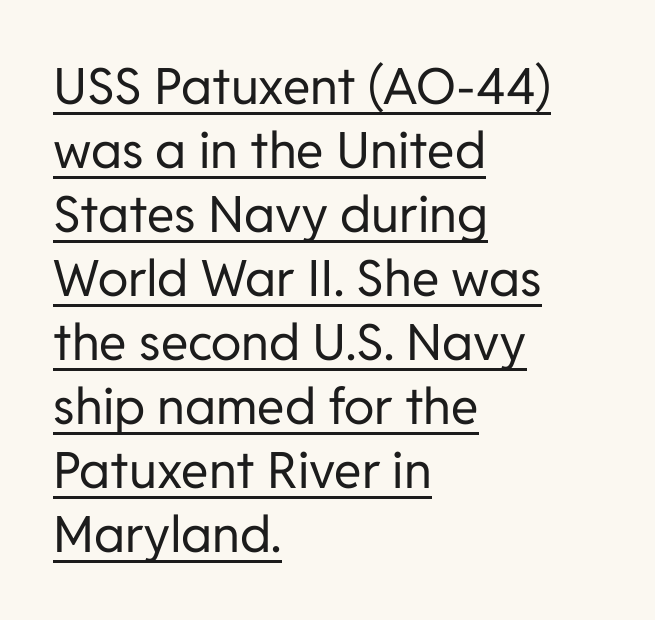
The passage shown is underscored from start to finish. The strokes carry an ordinary text weight at most. Does the lettering tilt? It doesn't — this is upright. Rows of type keep a routine distance in the vertical direction.
